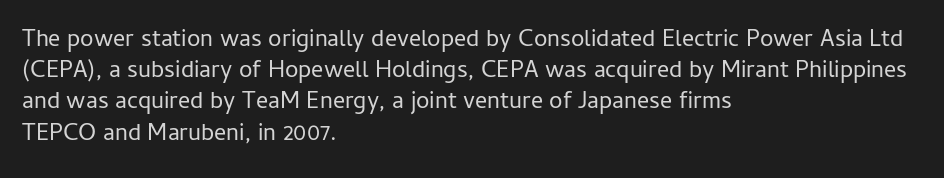
Q: Is the text bold? A: No.
Q: Is the text italic (slanted)? A: No, it is upright.
Q: Is the text underlined? A: No.
Q: How is the paragraph aligned? A: Left-aligned.
Q: Is the spacing between letters normal or unusually wide? A: Normal.
Q: Is the spacing between lines tight, normal or loose? A: Normal.
